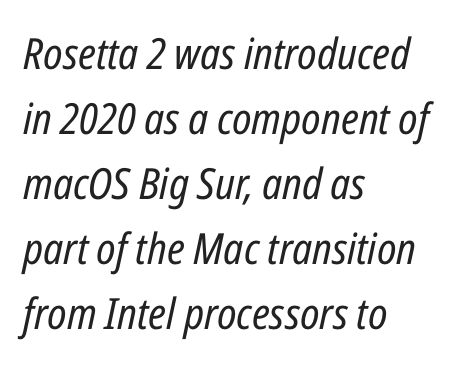
The image shows 43 px regular-weight, condensed type, italic (leaning right); set left-aligned, normal line spacing (1.51x), normal letter spacing, not underlined; low stroke contrast and a medium x-height.
